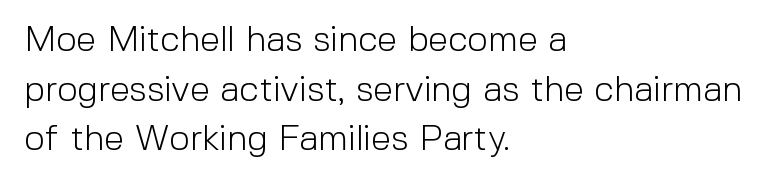
The image shows 36 px light sans-serif type, upright; set left-aligned, normal line spacing (1.38x), normal letter spacing, not underlined; a medium x-height.
